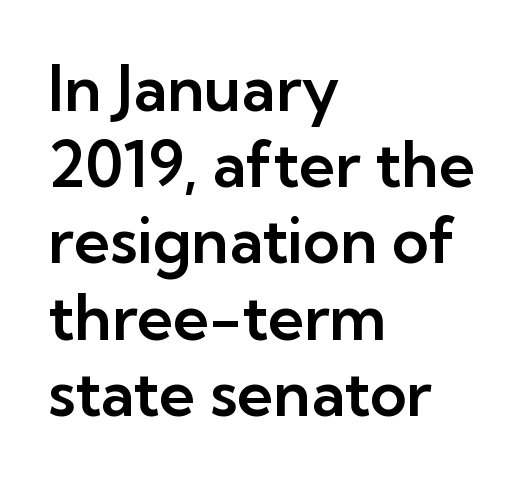
The image shows 63 px sans-serif type, upright; set left-aligned, line spacing 1.21x, normal letter spacing, not underlined; low stroke contrast and a medium x-height.
